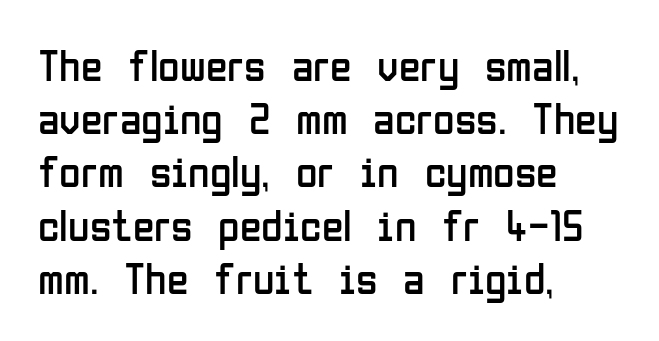
Unlike a traditional serif, this face leaves its strokes unadorned. This sample has the flowing, uneven cadence of proportional lettering. Glance below the letters and you will spot only blank space. Bold? No — there's no thickening of the strokes. If you drew a ruler down the left edge, every line would touch it.
